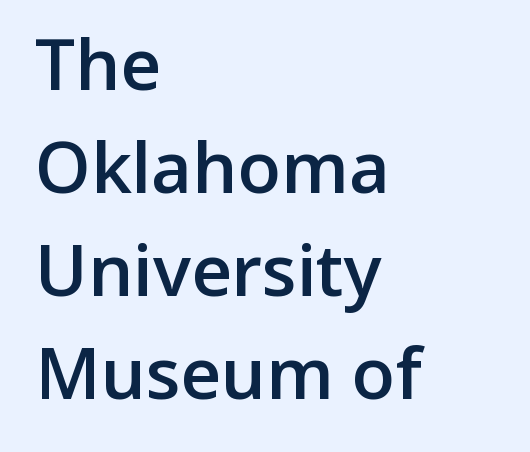
The image shows 71 px semibold sans-serif type, upright; set left-aligned, normal line spacing (1.45x), normal letter spacing, not underlined; low stroke contrast and a medium x-height.
